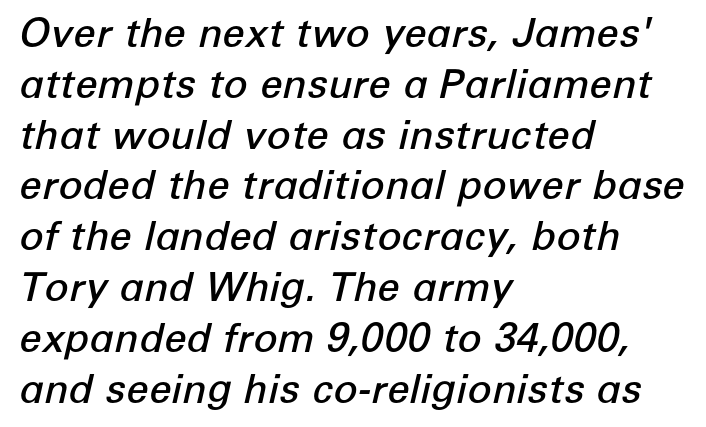
Q: Is the text bold? A: Semi-bold.
Q: Is the text italic (slanted)? A: Yes, it leans right by about 12 degrees.
Q: Is the text underlined? A: No.
Q: How is the paragraph aligned? A: Left-aligned.
Q: Is the spacing between letters normal or unusually wide? A: Normal.
Q: Is the spacing between lines tight, normal or loose? A: Normal.
Q: Width (condensed, normal, or wide)? A: Normal.
Q: Stroke contrast? A: Low.
Q: x-height? A: Medium.
Q: Monospaced? A: No.
